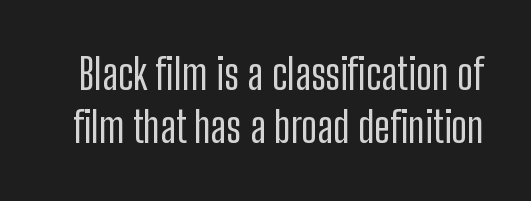
{"serif": "no", "italic": "no", "width": "condensed", "stroke_contrast": "low", "x_height": "medium", "monospaced": "no", "underline": "no", "line_spacing_ratio": 1.24, "letter_spacing": "normal", "letter_spacing_em": 0.0, "glyph_px": 43}
